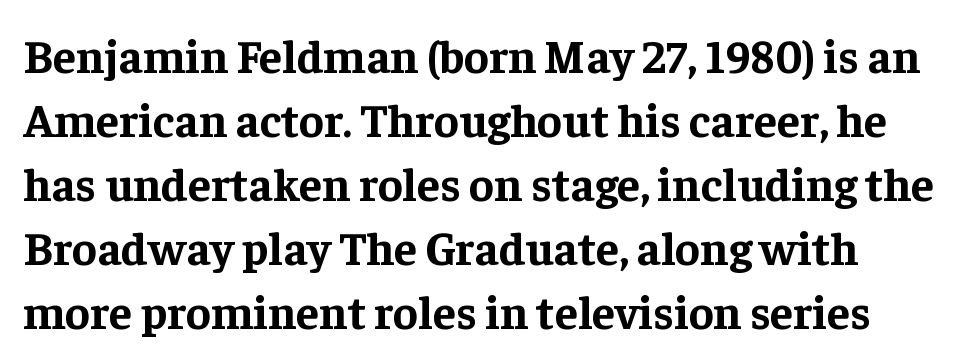
{"serif": "yes", "italic": "no", "bold": "yes", "weight": "bold", "width": "normal", "stroke_contrast": "low", "x_height": "medium", "monospaced": "no", "underline": "no", "line_spacing": "normal", "line_spacing_ratio": 1.36, "letter_spacing": "normal", "letter_spacing_em": 0.0, "glyph_px": 47}
